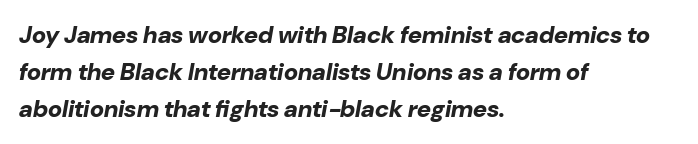
Q: Is the text bold? A: Yes.
Q: Is the text italic (slanted)? A: Yes, it leans right by about 10 degrees.
Q: Is the text underlined? A: No.
Q: How is the paragraph aligned? A: Left-aligned.
Q: Is the spacing between letters normal or unusually wide? A: Normal.
Q: Is the spacing between lines tight, normal or loose? A: Normal.
